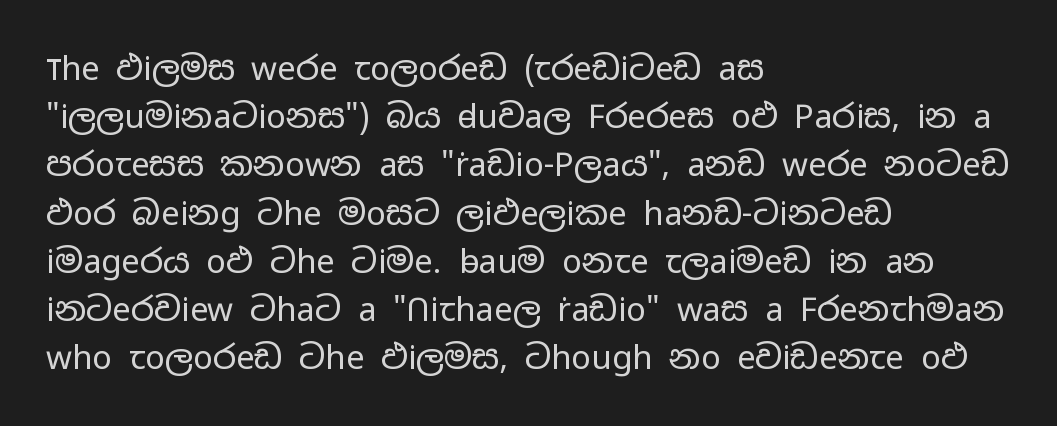
This sample uses plain, unmodified letter spacing. Clear beneath every line of the passage. Designer's note — italics off, roman on. Varying glyph widths throughout — classic text-font behaviour. This rendering uses left alignment, leaving the right contour irregular.
